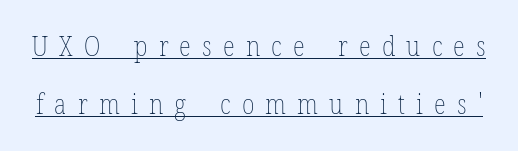
The lettering holds an erect, upright posture throughout. Summary of weight: not heavy and not bold. The string is rendered with underlining switched on. Whoever set this chose breathing room over compactness in the vertical rhythm. You could not count columns in this text — the font is proportionally spaced. The tracking jumps out immediately: characters are airy and widely separated.
